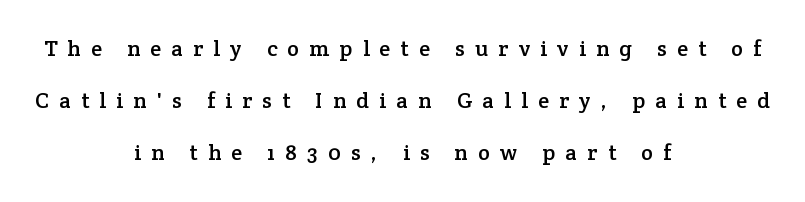
The rag falls on both sides of this text block equally. Type without underlining. Between one letter and the next there's a generous, obvious gap. Quick note: interline space is abundant. Quick note: not italic, upright.
